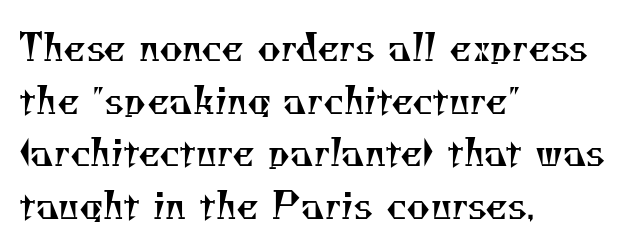
The image shows 36 px regular-weight serif type; set left-aligned, normal line spacing (1.46x), normal letter spacing, not underlined; medium stroke contrast and a small x-height.
